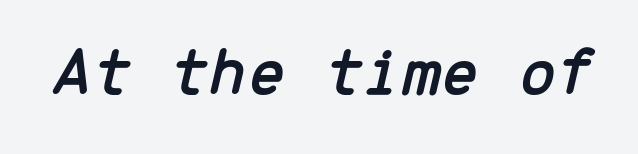
{"italic": "yes", "lean": "right", "slant_degrees": 13, "width": "normal", "stroke_contrast": "low", "x_height": "medium", "monospaced": "yes", "underline": "no", "letter_spacing": "normal", "letter_spacing_em": 0.0, "glyph_px": 69}
